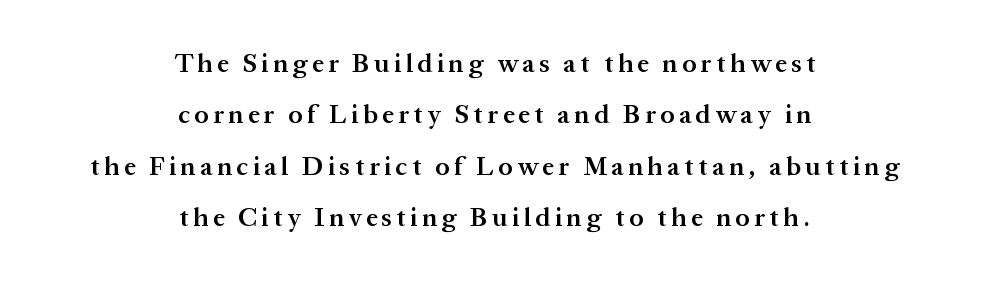
{"italic": "no", "bold": "semi", "underline": "no", "align": "center", "line_spacing": "loose", "line_spacing_ratio": 1.98, "glyph_px": 26}
